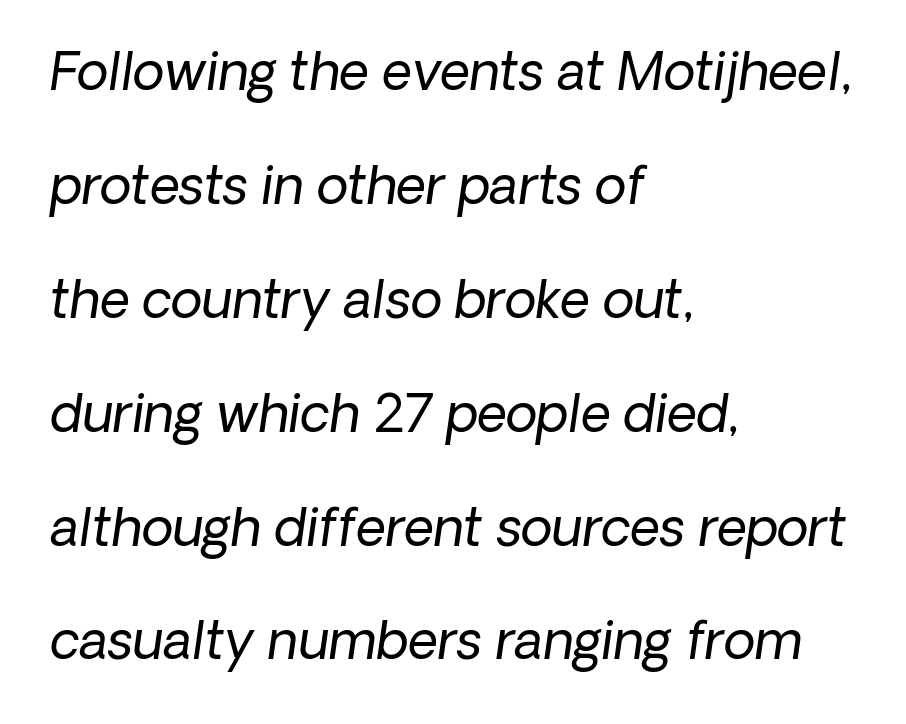
{"serif": "no", "bold": "no", "weight": "regular", "width": "normal", "stroke_contrast": "low", "x_height": "medium", "monospaced": "no", "underline": "no", "align": "left", "line_spacing": "loose", "line_spacing_ratio": 2.19, "letter_spacing": "normal", "letter_spacing_em": 0.0, "glyph_px": 52}
